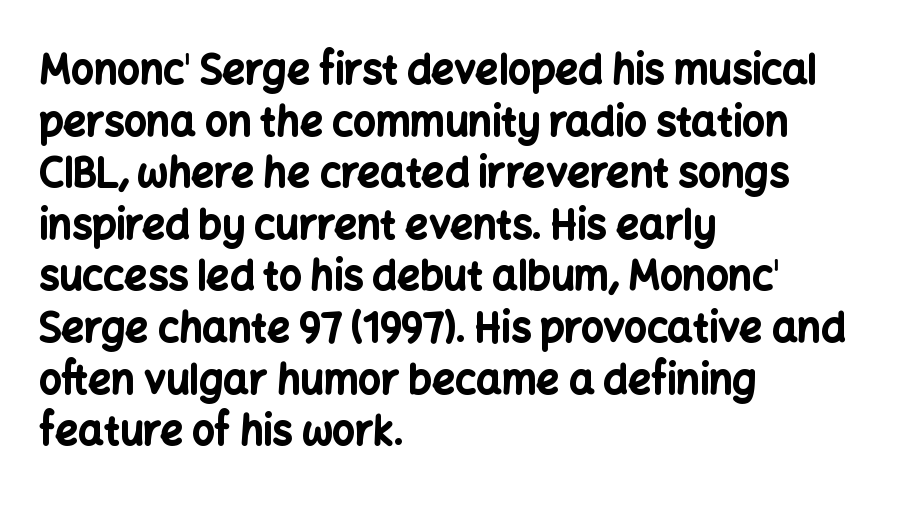
The image shows 40 px bold sans-serif type, upright; set left-aligned, normal line spacing (1.29x), normal letter spacing, not underlined; low stroke contrast and a medium x-height.
